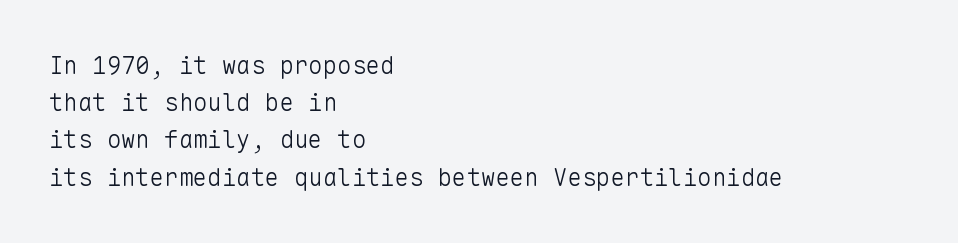
Q: Is the text bold? A: No.
Q: Is the text italic (slanted)? A: No, it is upright.
Q: Is the text underlined? A: No.
Q: How is the paragraph aligned? A: Left-aligned.
Q: Is the spacing between letters normal or unusually wide? A: Normal.
Q: Is the spacing between lines tight, normal or loose? A: Normal.
